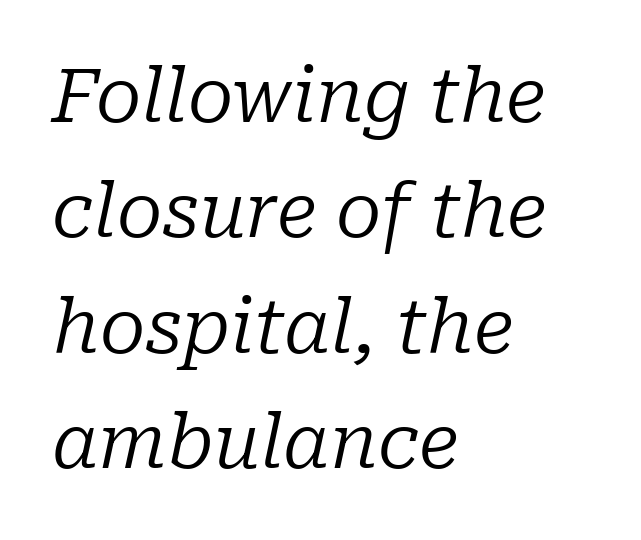
Line spacing here is normal. The passage shown is not bold in any degree. What stands out about the letter spacing? Nothing — it is the standard amount. The font's italic variant was chosen for this text. The designer went with a serif here, giving each stem small feet.
